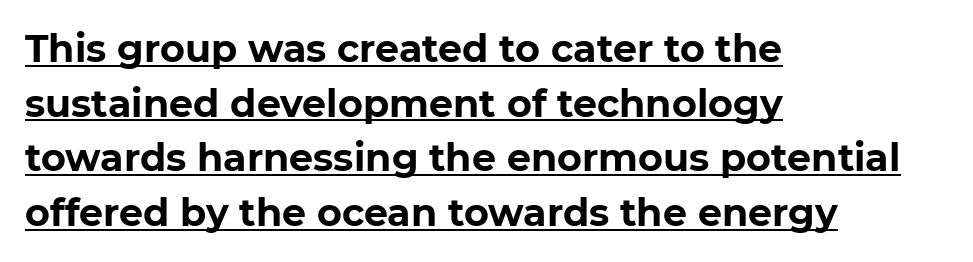
Vertically, the passage feels balanced, rows spaced as you'd expect. The compositor pushed each line to the left boundary. Proportional: the letters do not fall into vertical columns. Spacing between characters is what you'd get straight out of the box.
